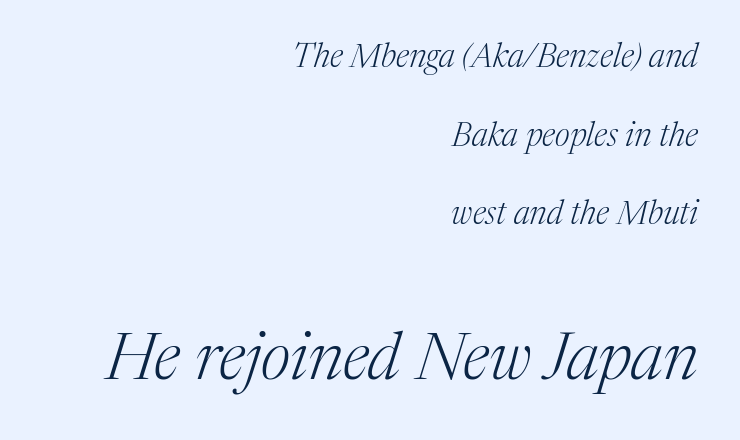
The image shows 66 px light serif type, italic (leaning right); set right-aligned, loose line spacing (2.38x), normal letter spacing, not underlined; the second (bottom) block is 2.0x larger; medium stroke contrast and a medium x-height.
